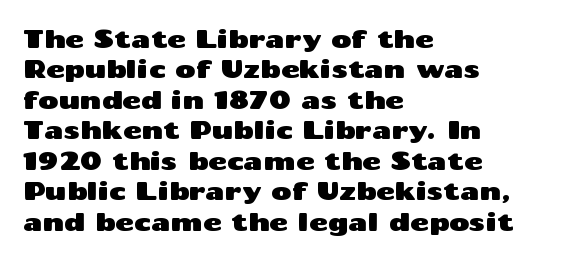
The image shows 25 px text type, upright; set left-aligned, line spacing 1.22x, normal letter spacing, not underlined.
